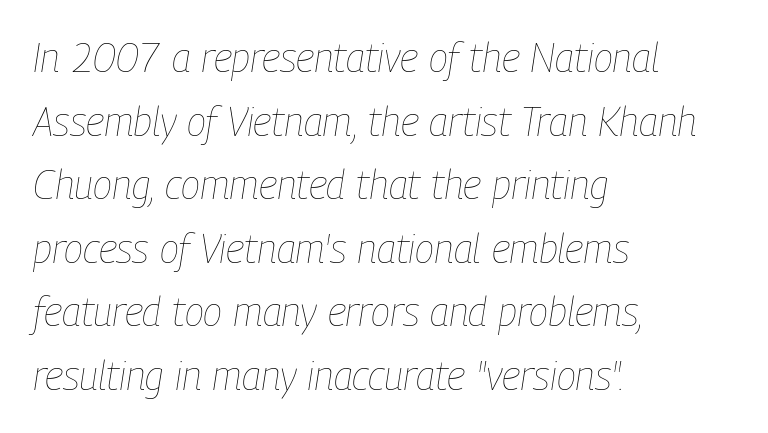
Q: Is the text bold? A: No.
Q: Is the text italic (slanted)? A: Yes, it leans right by about 9 degrees.
Q: Is the text underlined? A: No.
Q: How is the paragraph aligned? A: Left-aligned.
Q: Is the spacing between letters normal or unusually wide? A: Normal.
Q: Is the spacing between lines tight, normal or loose? A: Normal.
Q: Width (condensed, normal, or wide)? A: Condensed.
Q: Stroke contrast? A: Low.
Q: x-height? A: Medium.
Q: Monospaced? A: No.
